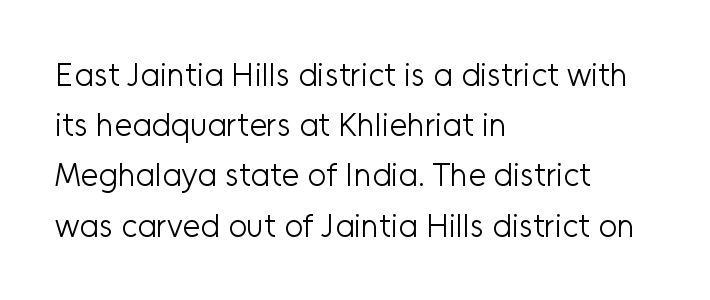
Tall strokes in this sample are plumb rather than angled. Is the block centered? No — it sits flush against the left margin. Proportional: the letters do not fall into vertical columns. The font family rendered here belongs to the sans-serif group. Underlining? Definitely not there.
